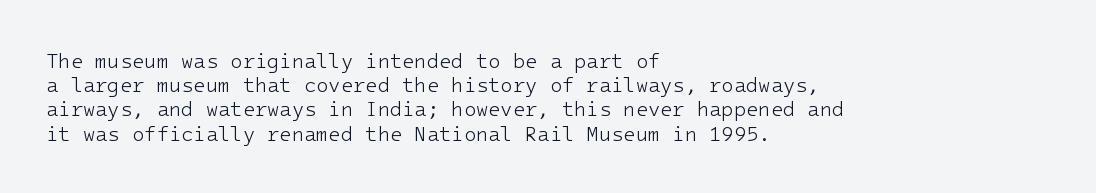
The image shows 20 px text type, upright; set left-aligned, line spacing 1.21x, normal letter spacing, not underlined.
